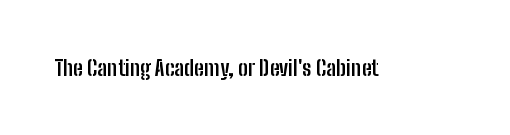
Short note: letters normally spaced. Words float on clear page, feet unadorned. The letters stand upright; this is a roman face. Heavy, bold letterforms.
